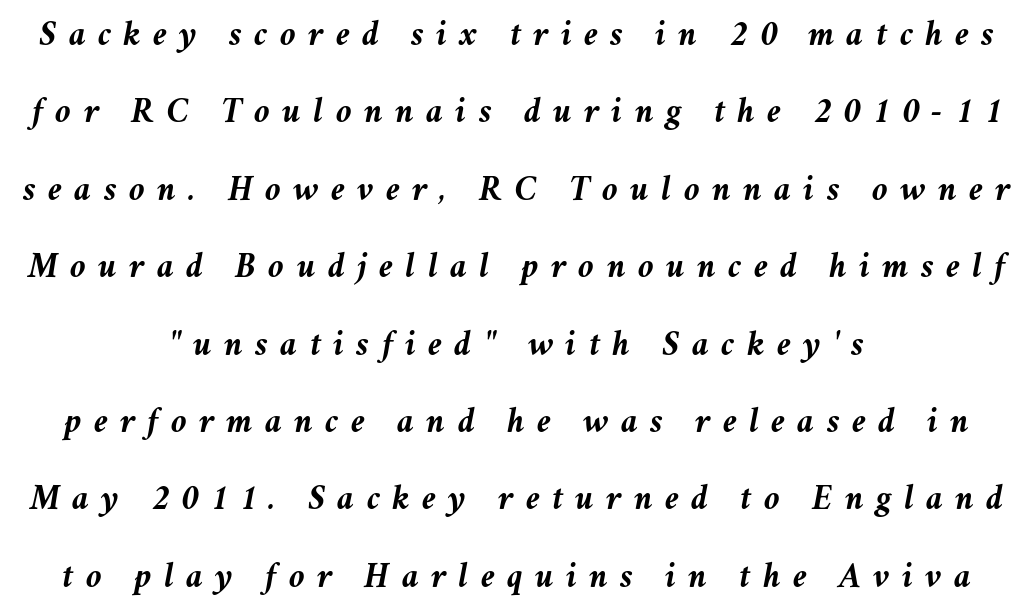
Q: Is the text bold? A: Yes.
Q: Is the text italic (slanted)? A: Yes, it leans right by about 11 degrees.
Q: Is the text underlined? A: No.
Q: How is the paragraph aligned? A: Centered.
Q: Is the spacing between letters normal or unusually wide? A: Unusually wide.
Q: Is the spacing between lines tight, normal or loose? A: Loose.
Q: Width (condensed, normal, or wide)? A: Normal.
Q: Stroke contrast? A: Medium.
Q: x-height? A: Medium.
Q: Monospaced? A: No.
